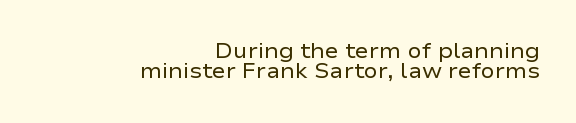
{"italic": "no", "bold": "no", "underline": "no", "align": "right", "line_spacing": "tight", "line_spacing_ratio": 0.97, "letter_spacing": "normal", "letter_spacing_em": 0.0, "glyph_px": 21}
